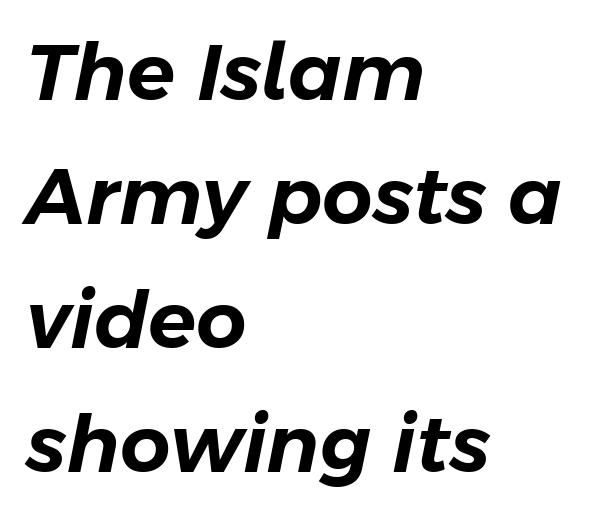
{"italic": "yes", "lean": "right", "slant_degrees": 11, "width": "normal", "stroke_contrast": "low", "x_height": "medium", "monospaced": "no", "underline": "no", "align": "left", "line_spacing": "normal", "line_spacing_ratio": 1.57, "letter_spacing": "normal", "letter_spacing_em": 0.0, "glyph_px": 79}
